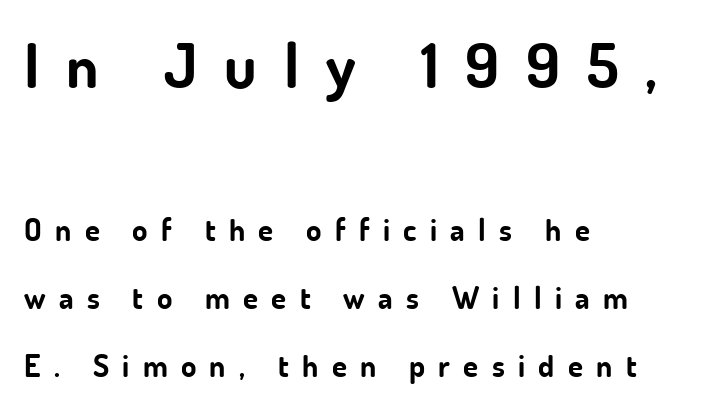
The image shows 62 px bold sans-serif type, upright; set left-aligned, loose line spacing (2.19x), unusually wide letter spacing (+0.43 em), not underlined; the first (top) block is 2.0x larger; low stroke contrast and a small x-height.
